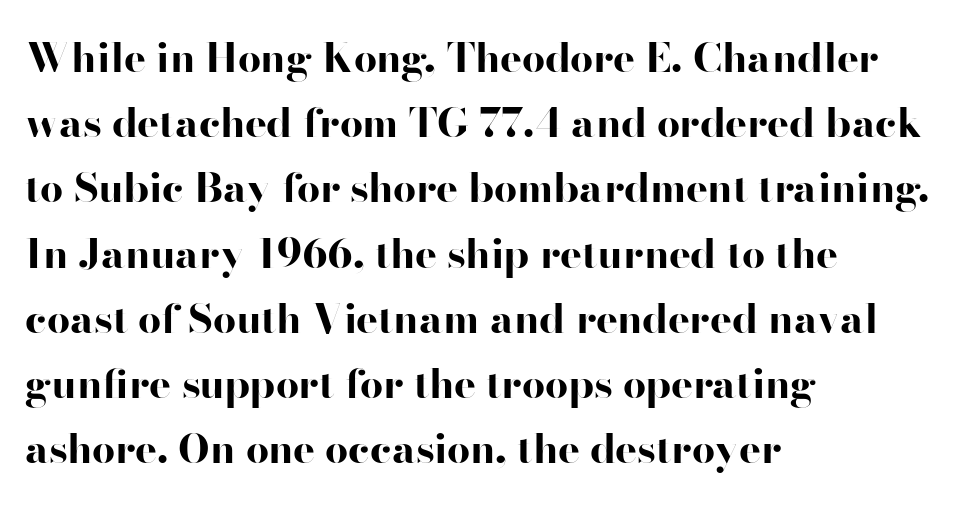
The image shows 41 px bold, wide sans-serif type, upright; set left-aligned, normal line spacing (1.59x), normal letter spacing, not underlined; high stroke contrast and a small x-height.
